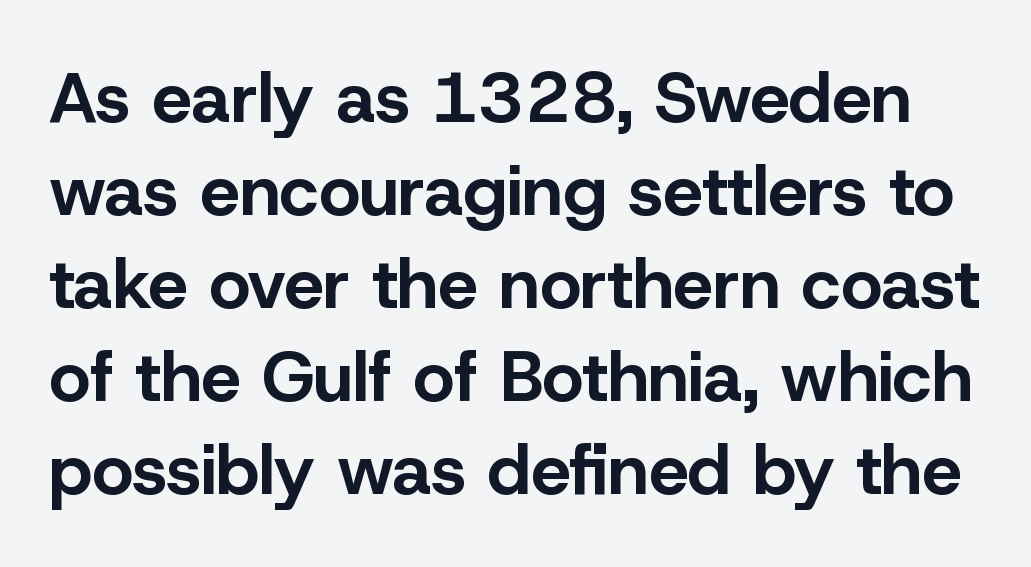
The image shows 71 px bold sans-serif type, upright; set normal line spacing (1.31x), normal letter spacing, not underlined; low stroke contrast and a medium x-height.
